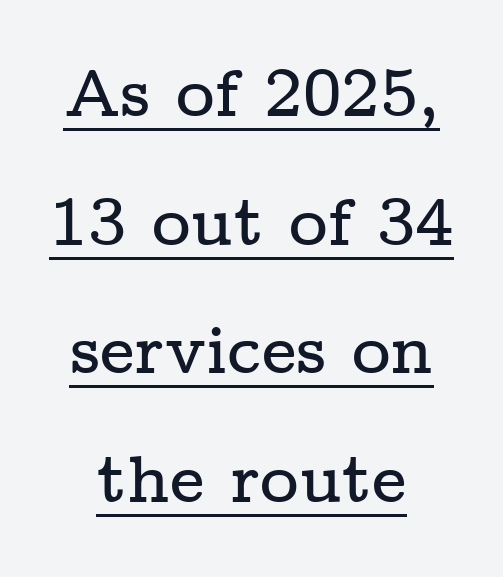
The image shows 67 px wide serif type, upright; set centered, loose line spacing (1.92x), normal letter spacing, underlined; low stroke contrast and a medium x-height.
